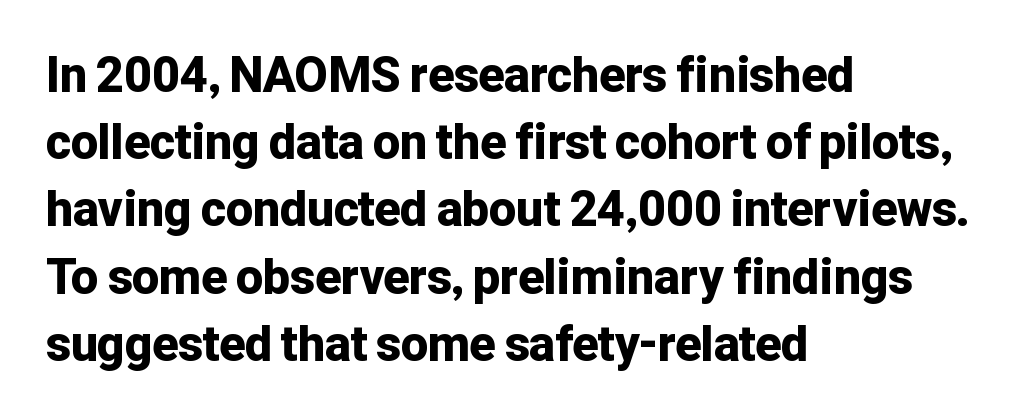
Q: Is the text bold? A: Yes.
Q: Is the text italic (slanted)? A: No, it is upright.
Q: Is the typeface a serif or a sans-serif typeface? A: Sans-serif.
Q: Is the text underlined? A: No.
Q: How is the paragraph aligned? A: Left-aligned.
Q: Is the spacing between letters normal or unusually wide? A: Normal.
Q: Is the spacing between lines tight, normal or loose? A: Normal.
Q: Width (condensed, normal, or wide)? A: Normal.
Q: Stroke contrast? A: Low.
Q: x-height? A: Medium.
Q: Monospaced? A: No.
